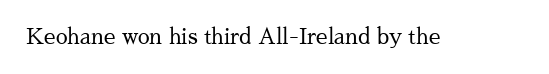
The passage shown is not underscored anywhere. The font's upright variant was chosen for this text. Stems here are at most as thick as an everyday book face. Observe the ordinary spacing: letters are neighbours, not strangers.
